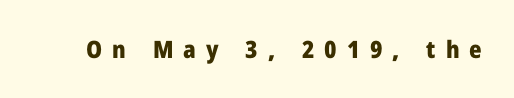
Q: Is the text bold? A: Yes.
Q: Is the text italic (slanted)? A: No, it is upright.
Q: Is the text underlined? A: No.
Q: Is the spacing between letters normal or unusually wide? A: Unusually wide.
